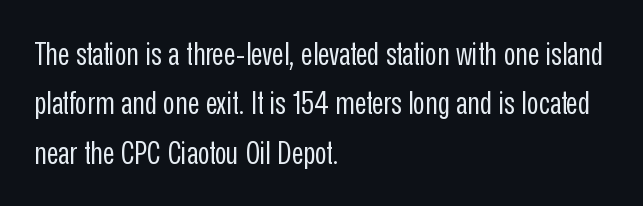
Nobody drew a line under any word here. This sample has the flowing, uneven cadence of proportional lettering. Note: no serifs on the glyphs. Visually the block forms a straight wall on the left and a jagged coastline on the right.
